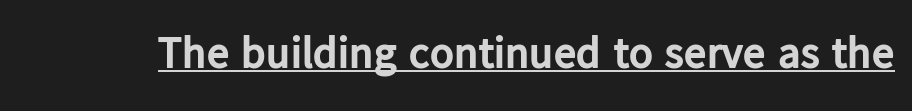
Q: Is the text bold? A: Yes.
Q: Is the text italic (slanted)? A: No, it is upright.
Q: Is the typeface a serif or a sans-serif typeface? A: Sans-serif.
Q: Is the text underlined? A: Yes.
Q: Is the spacing between letters normal or unusually wide? A: Normal.
Q: Width (condensed, normal, or wide)? A: Normal.
Q: Stroke contrast? A: Low.
Q: x-height? A: Medium.
Q: Monospaced? A: No.
